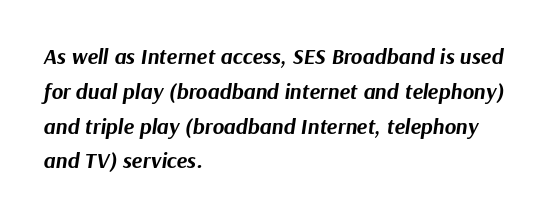
The letters sit at their default tracking, neither squeezed nor spread. The rendering uses a bold face; every stroke is thick and dark. Vertically, the passage feels balanced, rows spaced as you'd expect. Honestly, there is no underline to notice here at all. The font's italic variant was chosen for this text. The text block is weighted toward the left margin, trailing off unevenly rightward.
